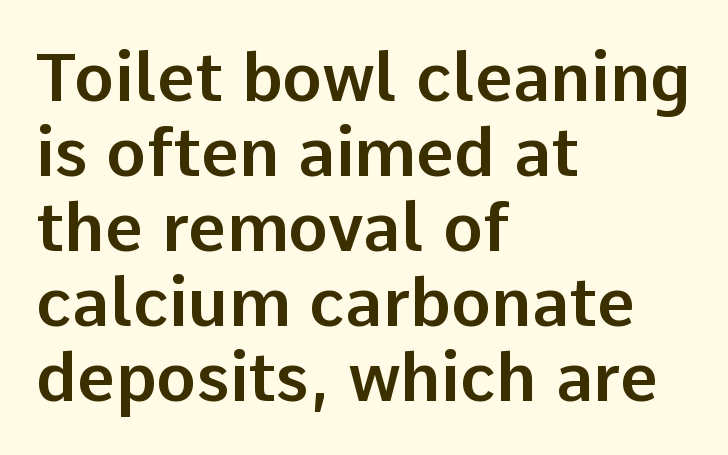
Q: Is the text italic (slanted)? A: No, it is upright.
Q: Is the typeface a serif or a sans-serif typeface? A: Sans-serif.
Q: Is the text underlined? A: No.
Q: How is the paragraph aligned? A: Left-aligned.
Q: Is the spacing between letters normal or unusually wide? A: Normal.
Q: Is the spacing between lines tight, normal or loose? A: Tight.
Q: Width (condensed, normal, or wide)? A: Normal.
Q: Stroke contrast? A: Low.
Q: x-height? A: Medium.
Q: Monospaced? A: No.
